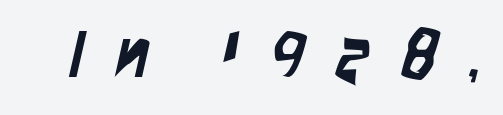
The image shows 66 px condensed sans-serif type; set unusually wide letter spacing (+0.49 em), not underlined; low stroke contrast and a large x-height.
